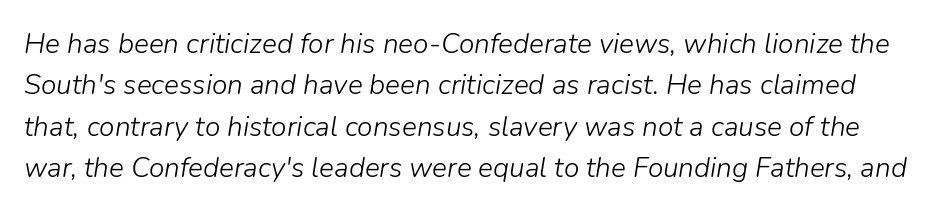
Q: Is the text bold? A: No.
Q: Is the text italic (slanted)? A: Yes, it leans right by about 9 degrees.
Q: Is the text underlined? A: No.
Q: Is the spacing between letters normal or unusually wide? A: Normal.
Q: Is the spacing between lines tight, normal or loose? A: Normal.
Q: Width (condensed, normal, or wide)? A: Normal.
Q: Stroke contrast? A: Low.
Q: x-height? A: Medium.
Q: Monospaced? A: No.
